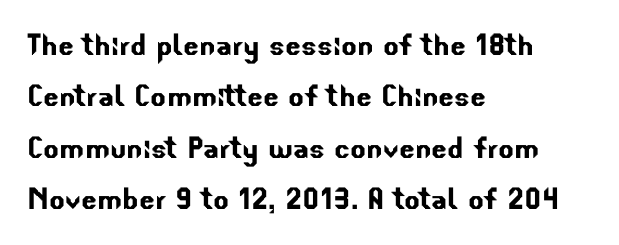
{"serif": "no", "width": "normal", "stroke_contrast": "low", "x_height": "small", "monospaced": "no", "underline": "no", "align": "left", "line_spacing": "normal", "line_spacing_ratio": 1.39, "letter_spacing": "normal", "letter_spacing_em": 0.0, "glyph_px": 37}
